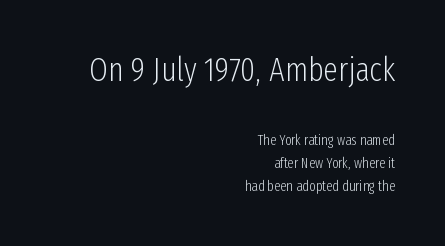
The image shows 33 px light, condensed sans-serif type, upright; set right-aligned, normal line spacing (1.65x), normal letter spacing, not underlined; the first (top) block is 2.36x larger; low stroke contrast and a medium x-height.
